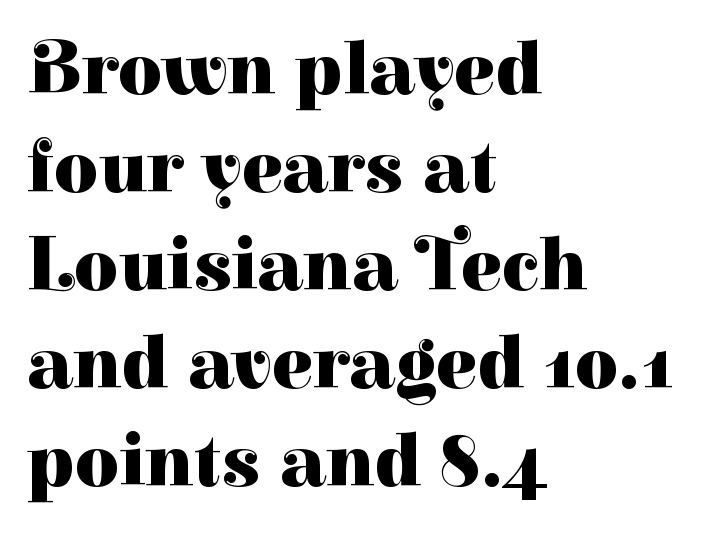
{"serif": "yes", "italic": "no", "bold": "yes", "weight": "heavy", "width": "normal", "stroke_contrast": "high", "x_height": "medium", "monospaced": "no", "underline": "no", "align": "left", "line_spacing": "normal", "line_spacing_ratio": 1.29, "letter_spacing": "normal", "letter_spacing_em": 0.0, "glyph_px": 76}
